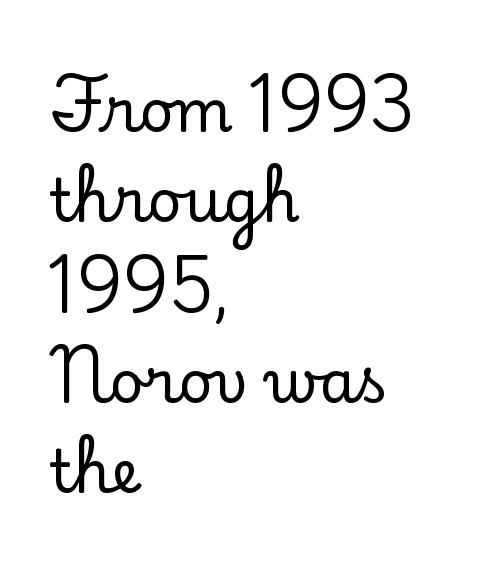
{"serif": "yes", "italic": "no", "width": "normal", "stroke_contrast": "low", "x_height": "small", "monospaced": "no", "underline": "no", "align": "left", "line_spacing": "normal", "line_spacing_ratio": 1.53, "letter_spacing": "normal", "letter_spacing_em": 0.0, "glyph_px": 59}
